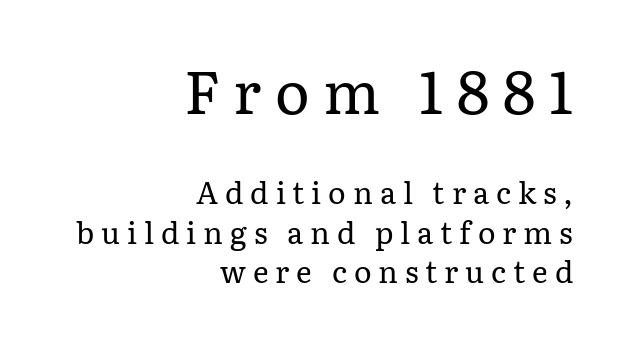
The image shows 59 px regular-weight serif type, upright; set right-aligned, normal line spacing (1.31x), unusually wide letter spacing (+0.23 em), not underlined; the first (top) block is 1.97x larger; low stroke contrast and a medium x-height.
